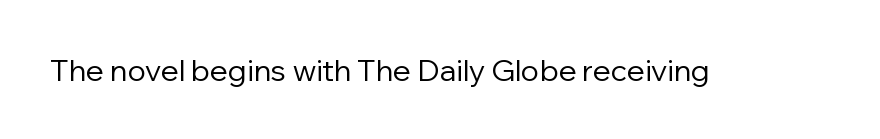
Nope, not italic — everything's standing straight. No letter is thick-stroked: the sample isn't bold. Plain, unruled lines of type. I'd call this a sans setting — the letters go barefoot. Here the designer chose a conventional face with non-uniform glyph widths. The tracking reads as untouched default to a designer's eye.
